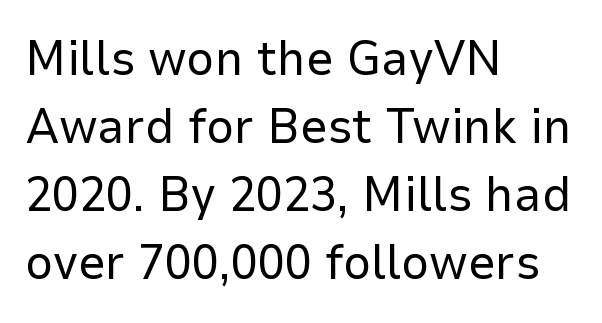
Line starts are locked; line ends wander. Words float on clear page, feet unadorned. Stroke thickness stays within the range of a standard reading face or lighter. Do the characters align in a grid? No, the font is proportional. The rendering uses a moderate line-height, typical for paragraphs.
